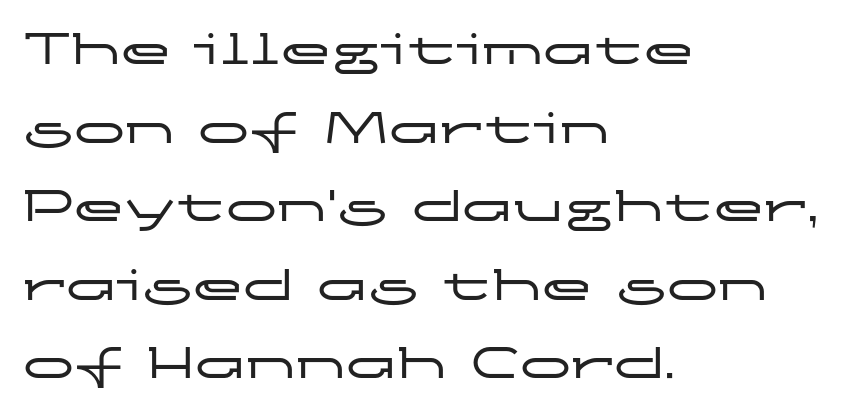
{"serif": "no", "italic": "no", "width": "wide", "stroke_contrast": "low", "x_height": "medium", "monospaced": "no", "underline": "no", "align": "left", "line_spacing": "normal", "line_spacing_ratio": 1.54, "letter_spacing": "normal", "letter_spacing_em": 0.0, "glyph_px": 51}
